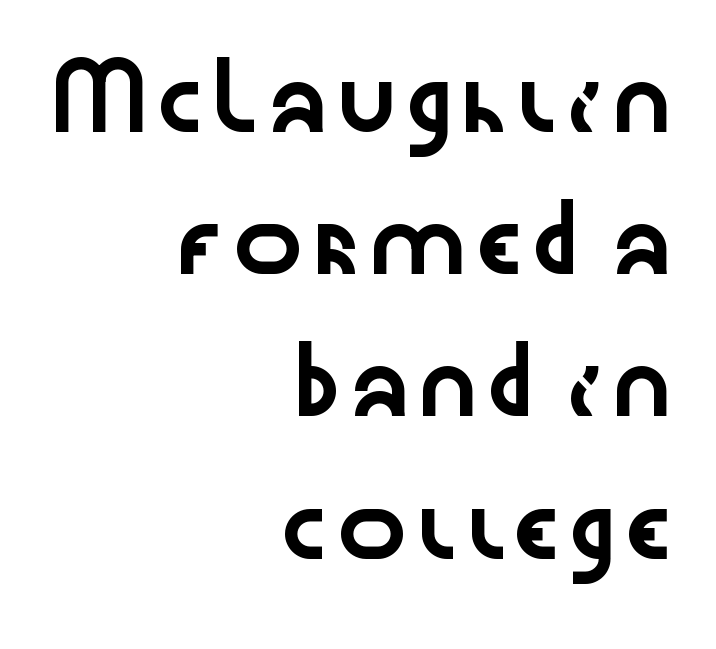
Q: Is the text italic (slanted)? A: No, it is upright.
Q: Is the typeface a serif or a sans-serif typeface? A: Sans-serif.
Q: Is the text underlined? A: No.
Q: How is the paragraph aligned? A: Right-aligned.
Q: Is the spacing between letters normal or unusually wide? A: Normal.
Q: Is the spacing between lines tight, normal or loose? A: Loose.
Q: Width (condensed, normal, or wide)? A: Wide.
Q: Stroke contrast? A: Low.
Q: x-height? A: Medium.
Q: Monospaced? A: No.
